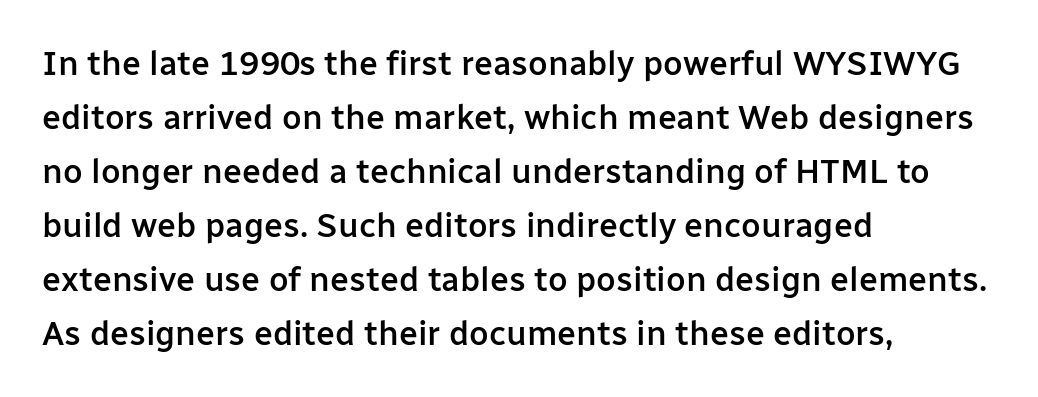
The image shows 34 px semibold sans-serif type, upright; set left-aligned, normal line spacing (1.59x), normal letter spacing, not underlined; low stroke contrast and a medium x-height.
